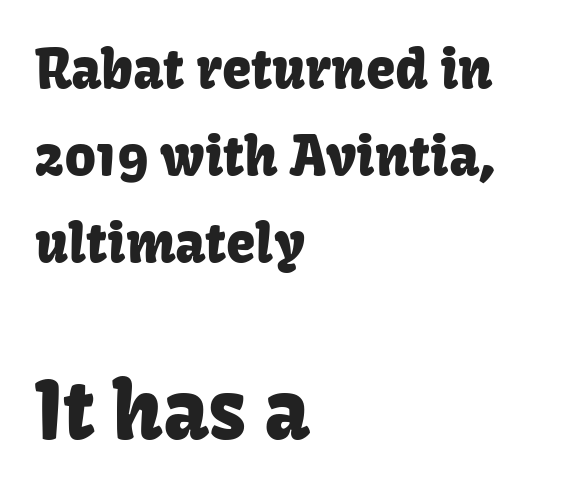
The image shows 80 px sans-serif type, upright; set left-aligned, normal line spacing (1.64x), normal letter spacing, not underlined; the second (bottom) block is 1.51x larger; low stroke contrast and a medium x-height.
